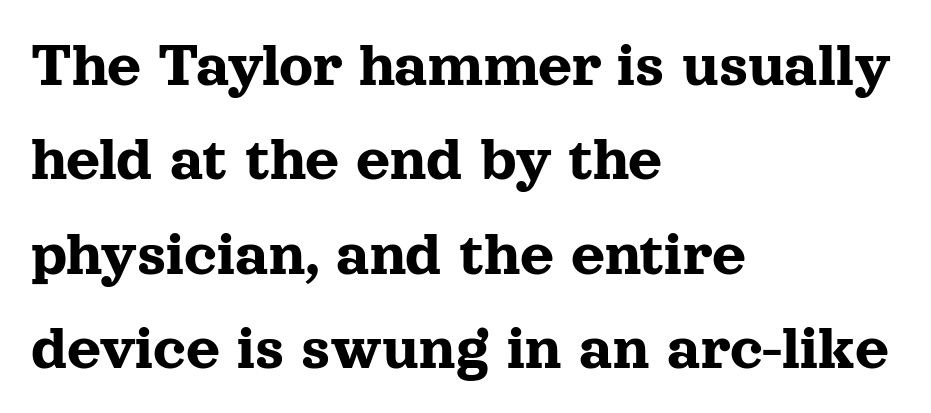
The image shows 66 px serif type, upright; set left-aligned, normal line spacing (1.43x), normal letter spacing, not underlined; a medium x-height.
